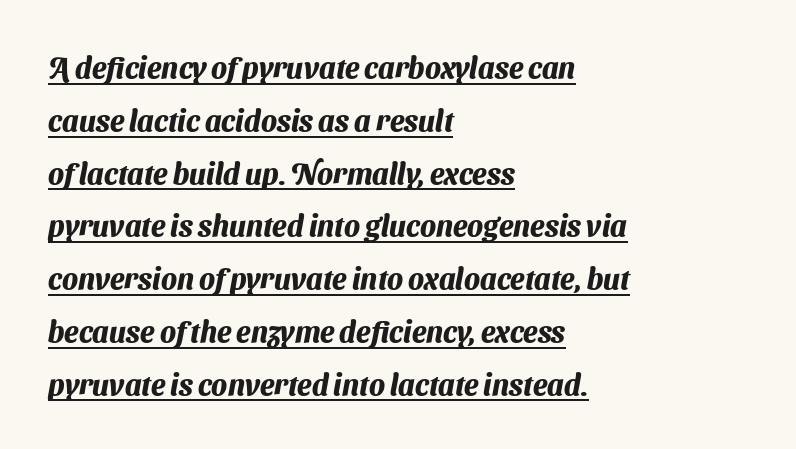
The image shows 29 px heavy sans-serif type; set left-aligned, line spacing 1.82x, normal letter spacing, underlined; medium stroke contrast and a medium x-height.
